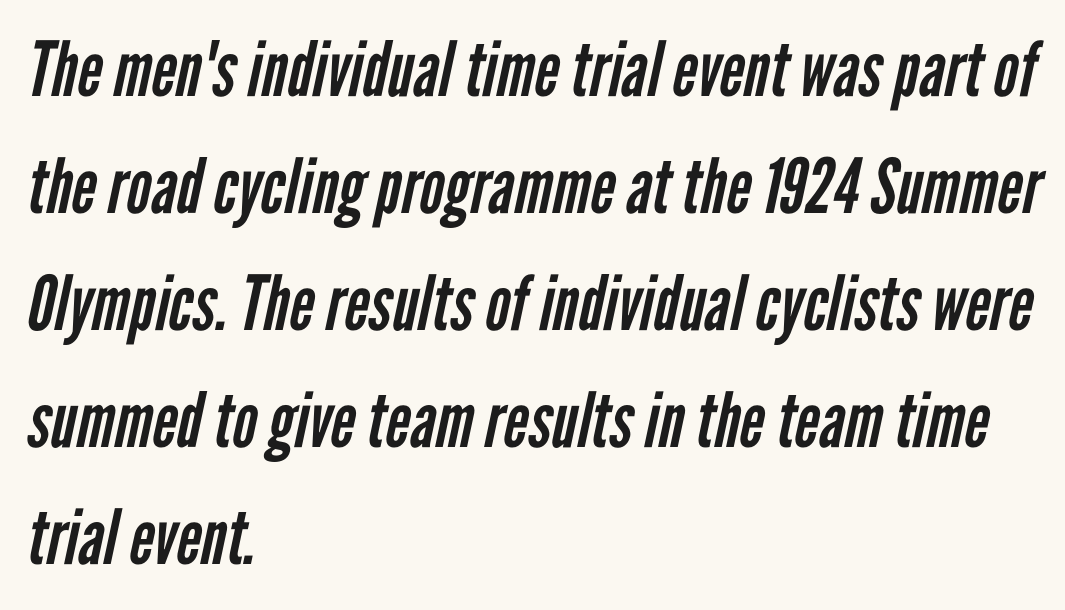
Q: Is the text bold? A: No.
Q: Is the typeface a serif or a sans-serif typeface? A: Sans-serif.
Q: Is the text underlined? A: No.
Q: How is the paragraph aligned? A: Left-aligned.
Q: Is the spacing between letters normal or unusually wide? A: Normal.
Q: Is the spacing between lines tight, normal or loose? A: Normal.
Q: Width (condensed, normal, or wide)? A: Condensed.
Q: Stroke contrast? A: Low.
Q: x-height? A: Medium.
Q: Monospaced? A: No.
